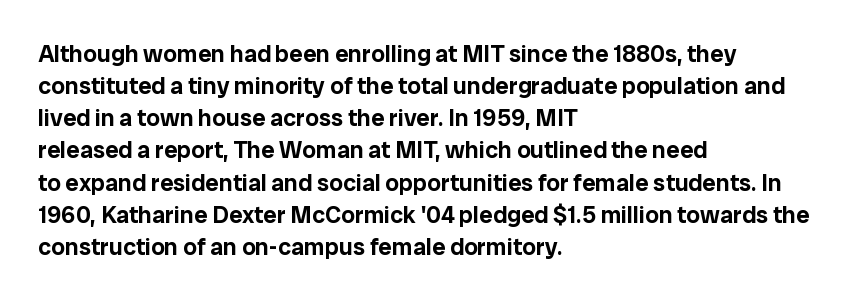
{"italic": "no", "underline": "no", "align": "left", "line_spacing": "normal", "line_spacing_ratio": 1.34, "letter_spacing": "normal", "letter_spacing_em": 0.0, "glyph_px": 24}
